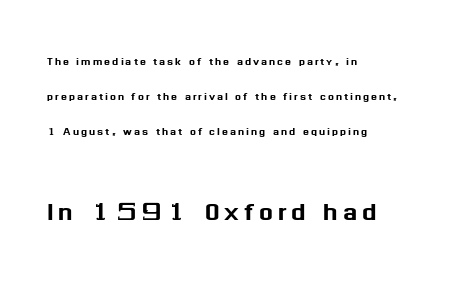
{"serif": "no", "italic": "no", "width": "normal", "stroke_contrast": "medium", "x_height": "medium", "monospaced": "no", "underline": "no", "align": "left", "line_spacing": "loose", "line_spacing_ratio": 2.49, "larger_block": "second", "size_ratio": 2.36, "glyph_px": 33}
